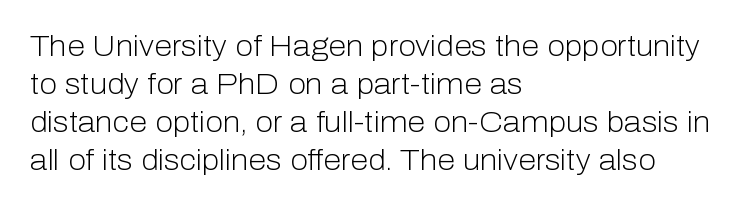
The image shows 29 px light sans-serif type, upright; set left-aligned, normal line spacing (1.31x), normal letter spacing, not underlined; low stroke contrast and a medium x-height.
